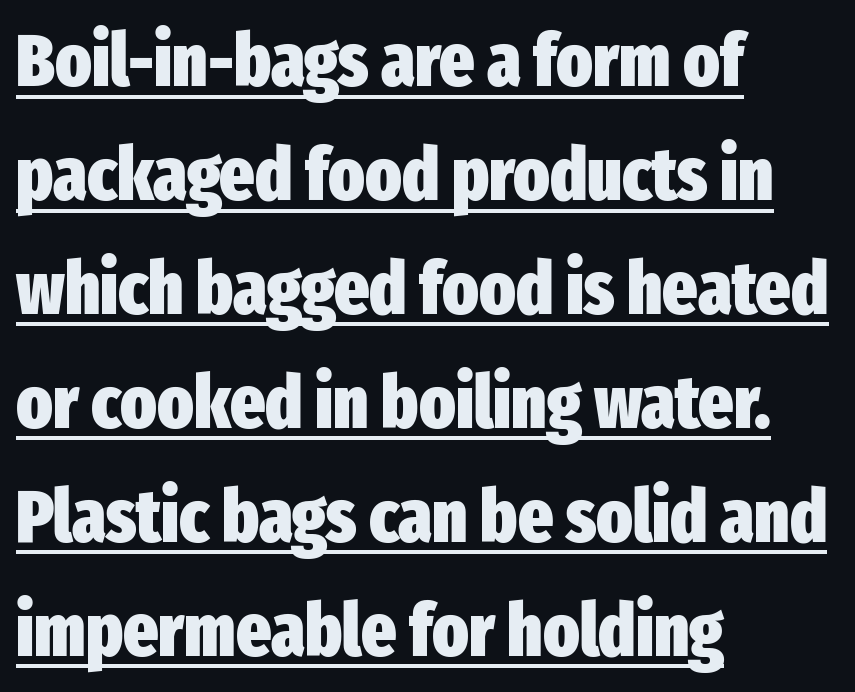
{"serif": "no", "italic": "no", "bold": "yes", "weight": "heavy", "width": "condensed", "stroke_contrast": "low", "x_height": "medium", "monospaced": "no", "underline": "yes", "align": "left", "line_spacing": "normal", "line_spacing_ratio": 1.54, "letter_spacing": "normal", "letter_spacing_em": 0.0, "glyph_px": 74}
